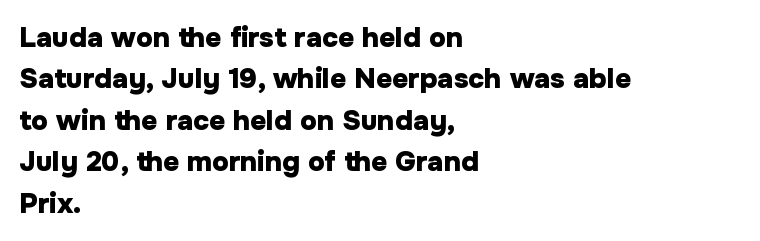
{"serif": "no", "italic": "no", "bold": "yes", "weight": "heavy", "width": "normal", "stroke_contrast": "low", "x_height": "medium", "monospaced": "no", "underline": "no", "align": "left", "line_spacing": "normal", "line_spacing_ratio": 1.48, "letter_spacing": "normal", "letter_spacing_em": 0.0, "glyph_px": 28}
